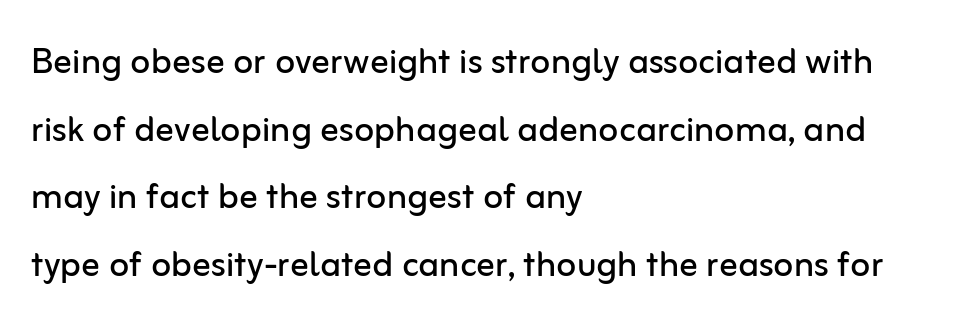
The image shows 46 px regular-weight sans-serif type, upright; set left-aligned, normal line spacing (1.47x), normal letter spacing, not underlined; low stroke contrast and a medium x-height.
